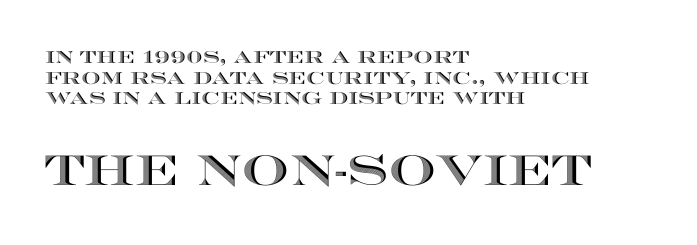
Q: Is the text italic (slanted)? A: No, it is upright.
Q: Is the text underlined? A: No.
Q: How is the paragraph aligned? A: Left-aligned.
Q: Is the spacing between letters normal or unusually wide? A: Normal.
Q: Which block of text is set in a larger size, the first (top) or the second (bottom)? A: The second (bottom) one.
Q: Width (condensed, normal, or wide)? A: Wide.
Q: x-height? A: Large.
Q: Monospaced? A: No.
